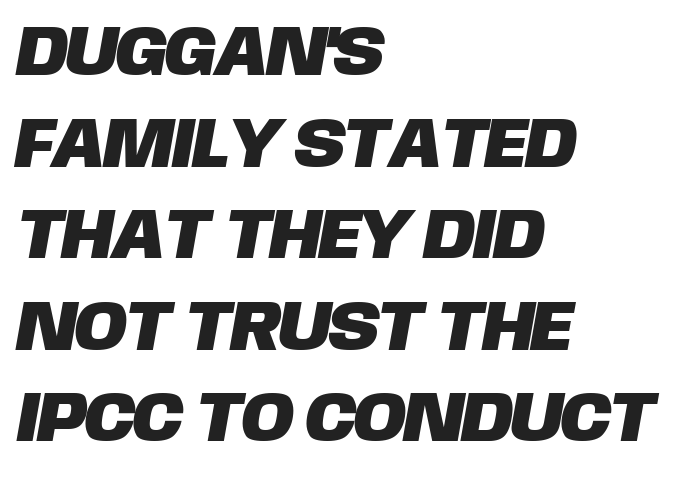
{"serif": "no", "width": "normal", "stroke_contrast": "low", "x_height": "large", "monospaced": "no", "underline": "no", "align": "left", "line_spacing": "normal", "line_spacing_ratio": 1.29, "letter_spacing": "normal", "letter_spacing_em": 0.0, "glyph_px": 71}
